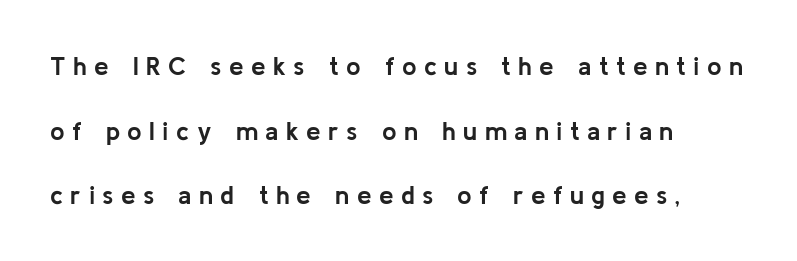
{"italic": "no", "bold": "yes", "underline": "no", "align": "left", "line_spacing": "loose", "line_spacing_ratio": 2.49, "letter_spacing": "wide", "letter_spacing_em": 0.28, "glyph_px": 26}
